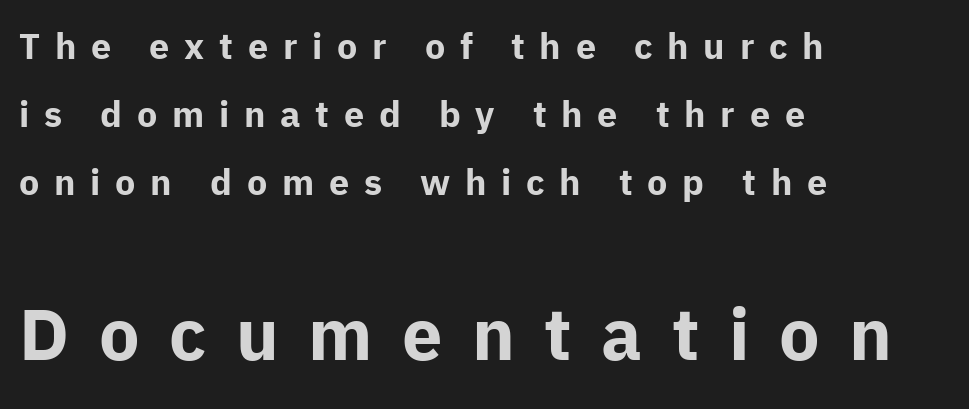
{"serif": "no", "italic": "no", "bold": "yes", "weight": "bold", "width": "normal", "stroke_contrast": "low", "x_height": "medium", "monospaced": "no", "underline": "no", "align": "left", "line_spacing_ratio": 1.89, "letter_spacing": "wide", "letter_spacing_em": 0.41, "larger_block": "second", "size_ratio": 2.0, "glyph_px": 72}
